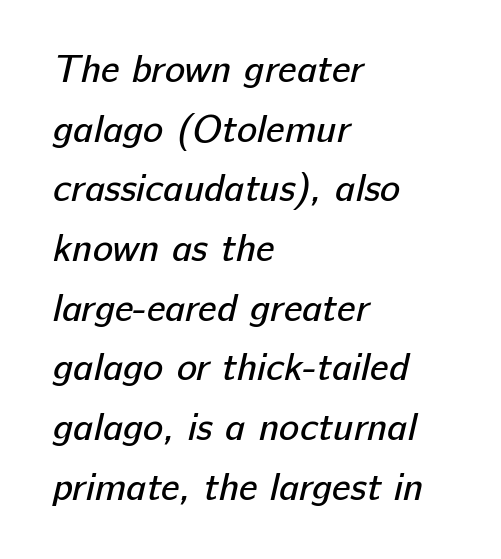
Q: Is the text bold? A: No.
Q: Is the typeface a serif or a sans-serif typeface? A: Sans-serif.
Q: Is the text underlined? A: No.
Q: How is the paragraph aligned? A: Left-aligned.
Q: Is the spacing between letters normal or unusually wide? A: Normal.
Q: Is the spacing between lines tight, normal or loose? A: Normal.
Q: Width (condensed, normal, or wide)? A: Normal.
Q: Stroke contrast? A: Low.
Q: x-height? A: Medium.
Q: Monospaced? A: No.
